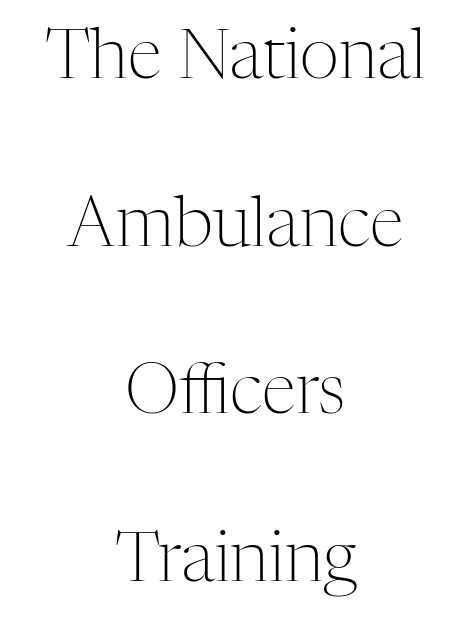
This sample has the flowing, uneven cadence of proportional lettering. Letters have the restrained weight of plain body copy at most. Check the space under the baseline: it is left empty. Which margin do the lines hug? Neither — every line sits in the middle. Serif or sans? Serif — the stroke terminals have little feet. Posture: vertical.
